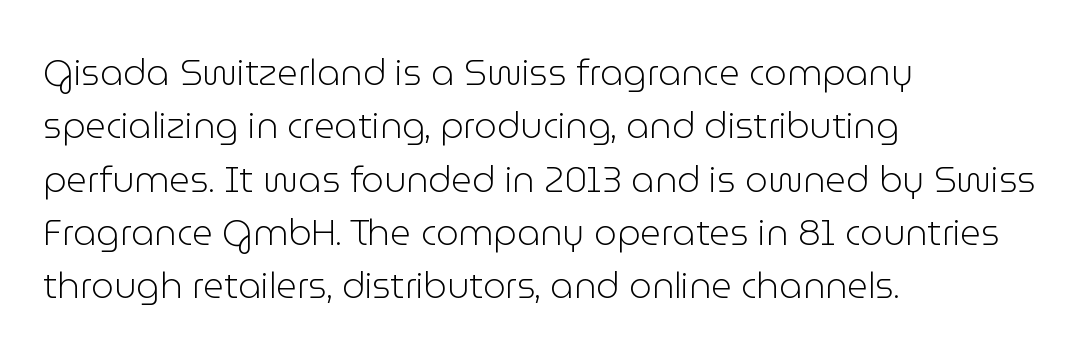
Observe the absence of serifs on each vertical stroke in this sample. Standard letterfit; no display-style spreading of the glyphs. The font's upright variant was chosen for this text. No word sits above an underline. The typesetting does not lean heavy: it is not bold. The passage shown stacks its lines at a standard gap.
